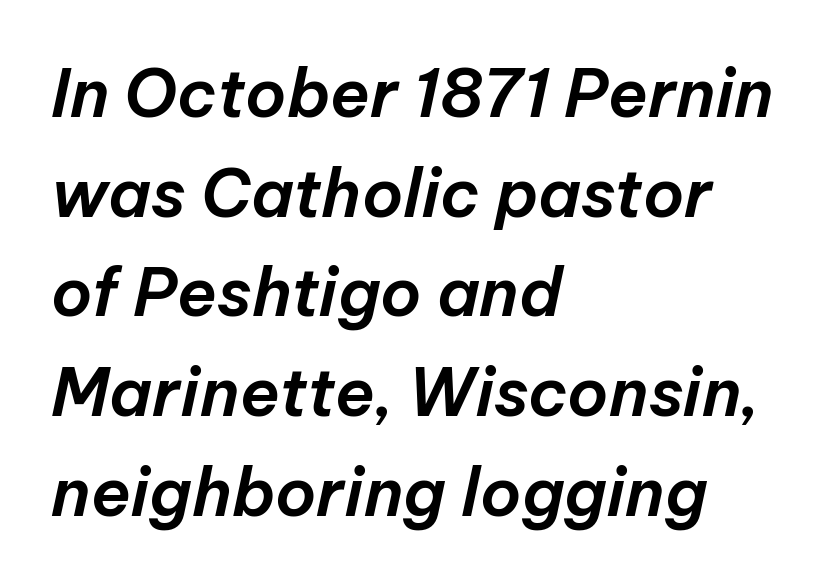
{"italic": "yes", "lean": "right", "slant_degrees": 12, "width": "normal", "stroke_contrast": "low", "x_height": "medium", "monospaced": "no", "underline": "no", "align": "left", "line_spacing": "normal", "line_spacing_ratio": 1.51, "letter_spacing": "normal", "letter_spacing_em": 0.0, "glyph_px": 66}
